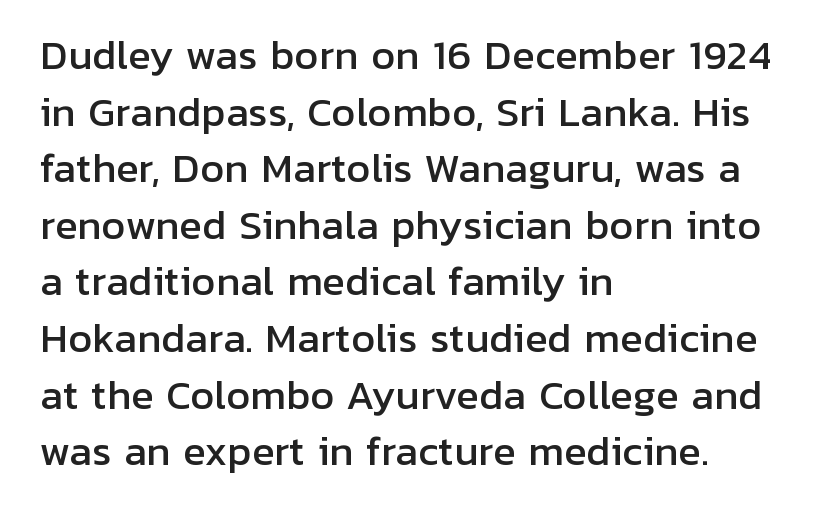
{"serif": "no", "italic": "no", "width": "normal", "stroke_contrast": "low", "x_height": "medium", "monospaced": "no", "underline": "no", "align": "left", "line_spacing": "normal", "line_spacing_ratio": 1.49, "letter_spacing": "normal", "letter_spacing_em": 0.0, "glyph_px": 38}
